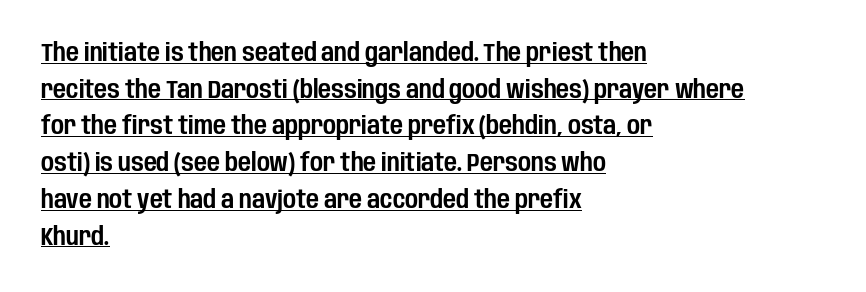
This is underlined copy, the kind a proofreader might mark for attention. Rows of type keep a routine distance in the vertical direction. All the whitespace from short lines collects on the right. Posture: upright roman. The type is set solid horizontally, with unmodified tracking.
